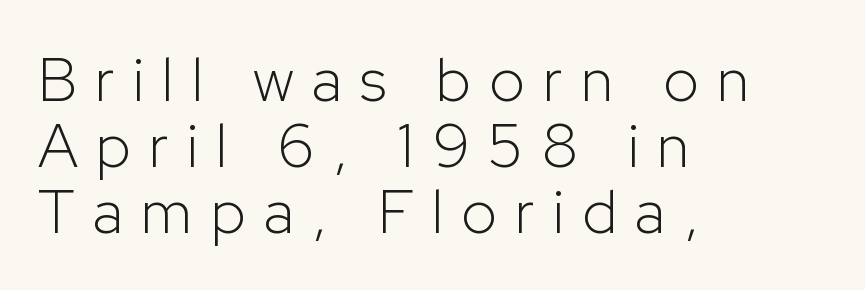
{"serif": "no", "italic": "no", "bold": "no", "weight": "light", "width": "normal", "stroke_contrast": "low", "x_height": "medium", "monospaced": "no", "underline": "no", "align": "left", "line_spacing": "tight", "line_spacing_ratio": 1.08, "letter_spacing": "wide", "letter_spacing_em": 0.3, "glyph_px": 61}
